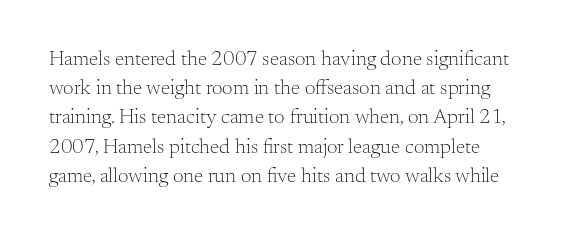
Q: Is the text bold? A: No.
Q: Is the text italic (slanted)? A: No, it is upright.
Q: Is the text underlined? A: No.
Q: Is the spacing between letters normal or unusually wide? A: Normal.
Q: Is the spacing between lines tight, normal or loose? A: Normal.
